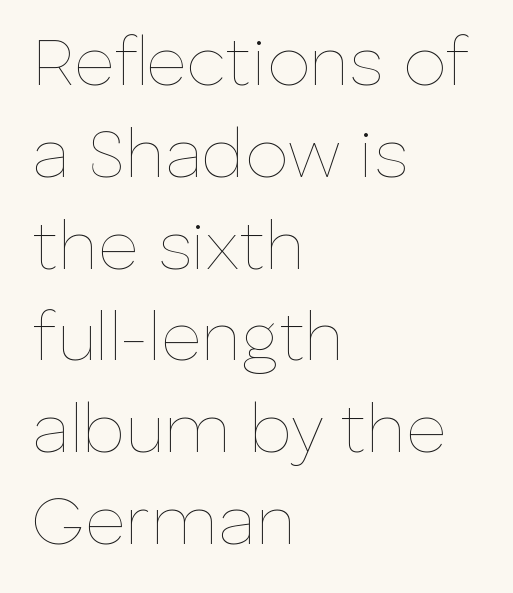
The image shows 69 px thin type, upright; set left-aligned, normal line spacing (1.33x), normal letter spacing, not underlined; low stroke contrast and a medium x-height.
